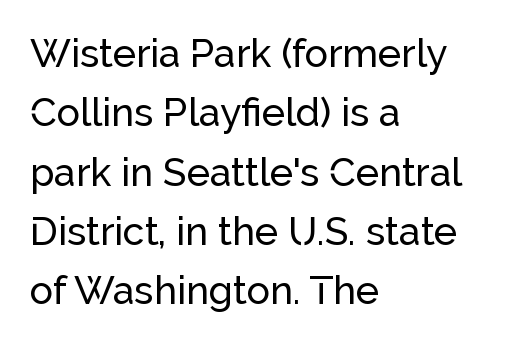
Lines of text with bare space underneath. Leftover space on each line is placed entirely after the last word. Italic? Not at all — the glyphs are vertical. The line-height multiplier appears to be the usual default.
